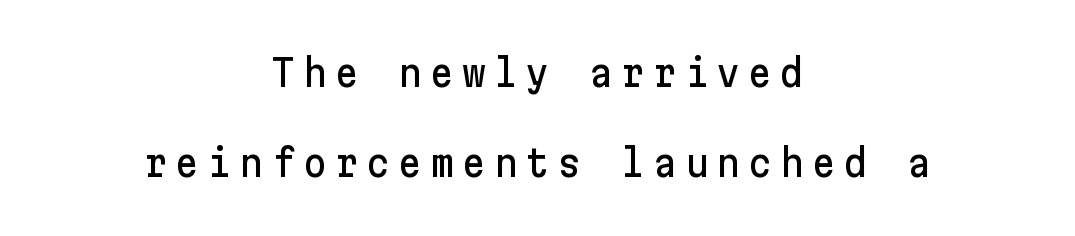
Q: Is the text italic (slanted)? A: No, it is upright.
Q: Is the typeface a serif or a sans-serif typeface? A: Sans-serif.
Q: Is the text underlined? A: No.
Q: How is the paragraph aligned? A: Centered.
Q: Is the spacing between letters normal or unusually wide? A: Unusually wide.
Q: Is the spacing between lines tight, normal or loose? A: Loose.
Q: Width (condensed, normal, or wide)? A: Normal.
Q: Stroke contrast? A: Low.
Q: x-height? A: Medium.
